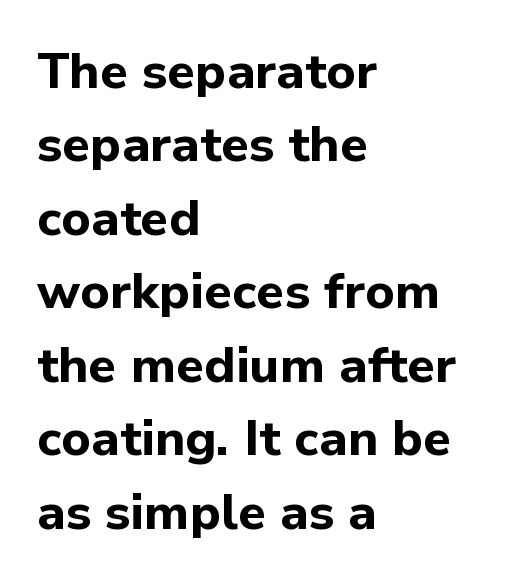
The image shows 50 px bold sans-serif type, upright; set left-aligned, normal line spacing (1.47x), normal letter spacing, not underlined; low stroke contrast and a medium x-height.
